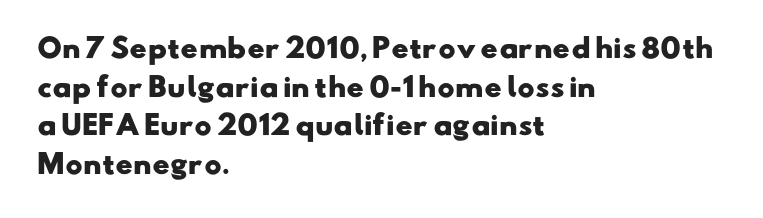
The image shows 26 px bold type; set left-aligned, normal line spacing (1.49x), normal letter spacing, not underlined.
